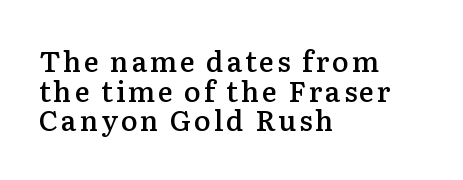
{"serif": "yes", "italic": "no", "bold": "semi", "weight": "semibold", "width": "normal", "stroke_contrast": "low", "x_height": "medium", "monospaced": "no", "underline": "no", "align": "left", "line_spacing": "tight", "line_spacing_ratio": 1.06, "glyph_px": 28}
